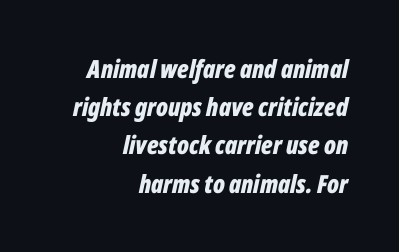
{"italic": "yes", "lean": "right", "slant_degrees": 12, "bold": "yes", "underline": "no", "align": "right", "line_spacing": "normal", "line_spacing_ratio": 1.53, "letter_spacing": "normal", "letter_spacing_em": 0.0, "glyph_px": 25}
